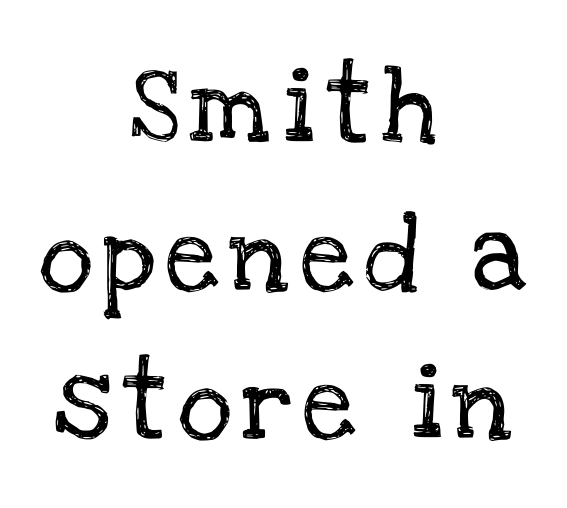
The image shows 76 px serif type, upright; set centered, loose line spacing (1.95x), not underlined; low stroke contrast and a large x-height.
